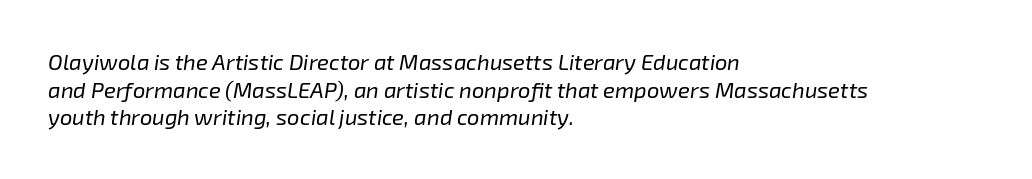
Reading down the column, the eye jumps a familiar distance to each next line. The rendering anchors every line to the left-hand side. You could call the tracking neutral — neither tight nor loose. Heft: none added — not bold. The whole block is typeset with a tilt.
